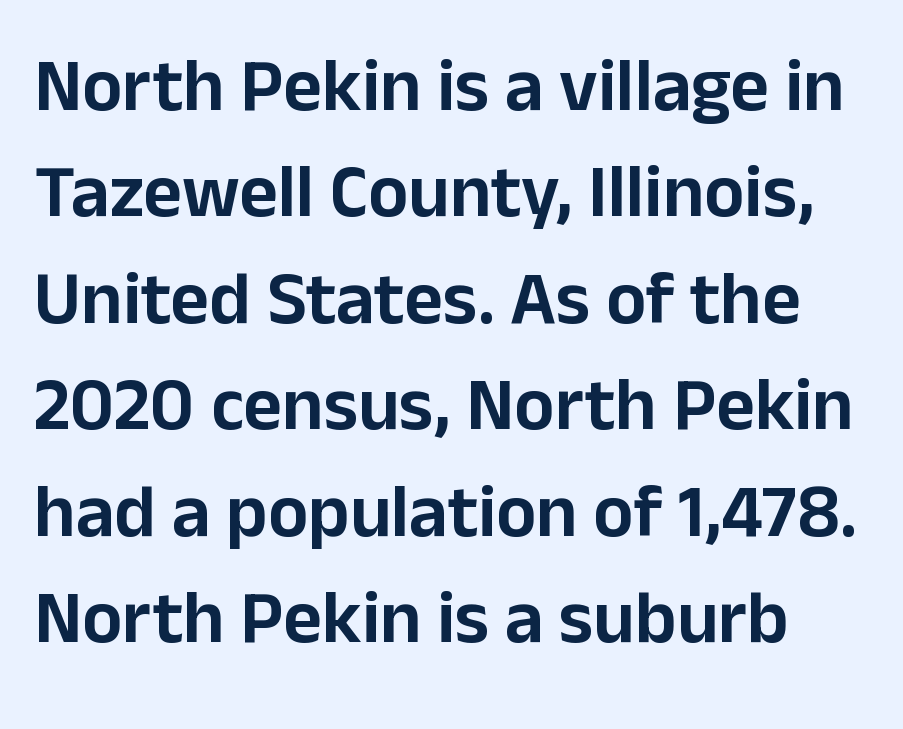
Q: Is the text italic (slanted)? A: No, it is upright.
Q: Is the typeface a serif or a sans-serif typeface? A: Sans-serif.
Q: Is the text underlined? A: No.
Q: Is the spacing between letters normal or unusually wide? A: Normal.
Q: Is the spacing between lines tight, normal or loose? A: Normal.
Q: Width (condensed, normal, or wide)? A: Normal.
Q: Stroke contrast? A: Low.
Q: x-height? A: Medium.
Q: Monospaced? A: No.
